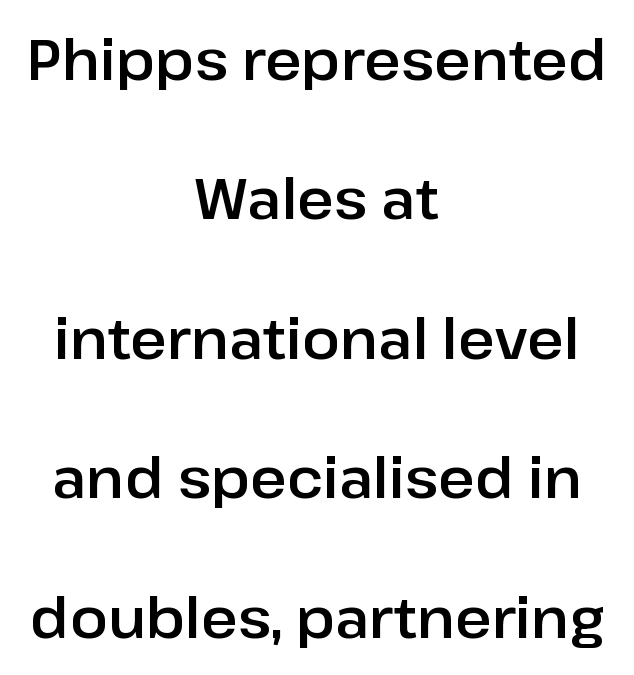
These lines are composed in type without serifs. The foot of each line stays bare and open. Horizontal alignment here is central, giving a formal, balanced look. Leading: increased. Think of a printed novel: that variable character pitch is what you see here. This rendering leaves character spacing at its baseline value.
